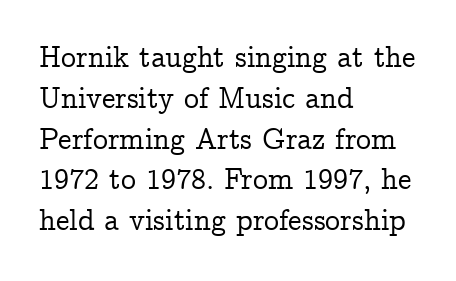
{"serif": "yes", "italic": "no", "width": "normal", "stroke_contrast": "low", "x_height": "medium", "monospaced": "no", "underline": "no", "align": "left", "line_spacing": "normal", "line_spacing_ratio": 1.36, "letter_spacing": "normal", "letter_spacing_em": 0.0, "glyph_px": 30}
